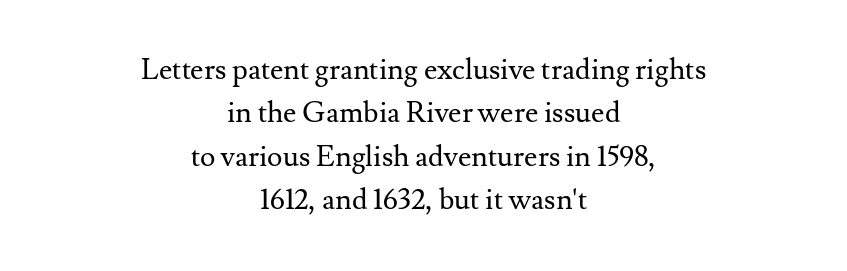
{"serif": "yes", "italic": "no", "bold": "no", "weight": "regular", "width": "normal", "stroke_contrast": "medium", "x_height": "small", "monospaced": "no", "underline": "no", "align": "center", "line_spacing": "normal", "line_spacing_ratio": 1.5, "letter_spacing": "normal", "letter_spacing_em": 0.0, "glyph_px": 29}
